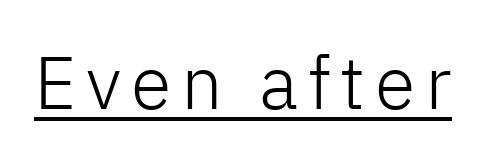
The passage shown is typed in a proportional face where columns would drift. To sum up the face: it is a sans, with no serifs. A typesetter would mark this as roman, not italic. Weight: in the light-to-regular range.
